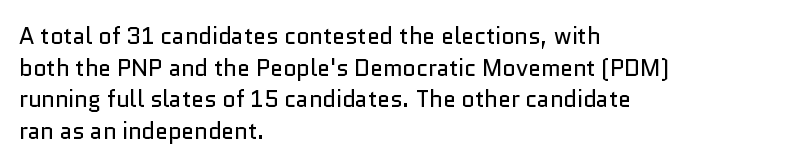
The strokes are not fattened; the text isn't bold. Beneath every word, the page is bare. Every row of glyphs begins at an identical x-position on the left. In terms of posture, this sample is upright.
